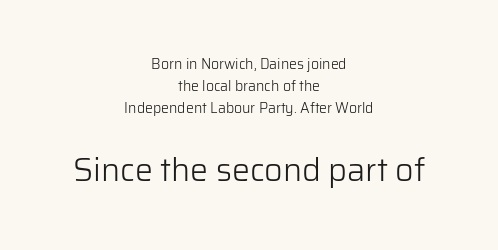
{"serif": "no", "italic": "no", "bold": "no", "weight": "light", "width": "normal", "stroke_contrast": "low", "x_height": "medium", "monospaced": "no", "underline": "no", "align": "center", "line_spacing": "normal", "line_spacing_ratio": 1.56, "letter_spacing": "normal", "letter_spacing_em": 0.0, "larger_block": "second", "size_ratio": 2.29, "glyph_px": 32}
